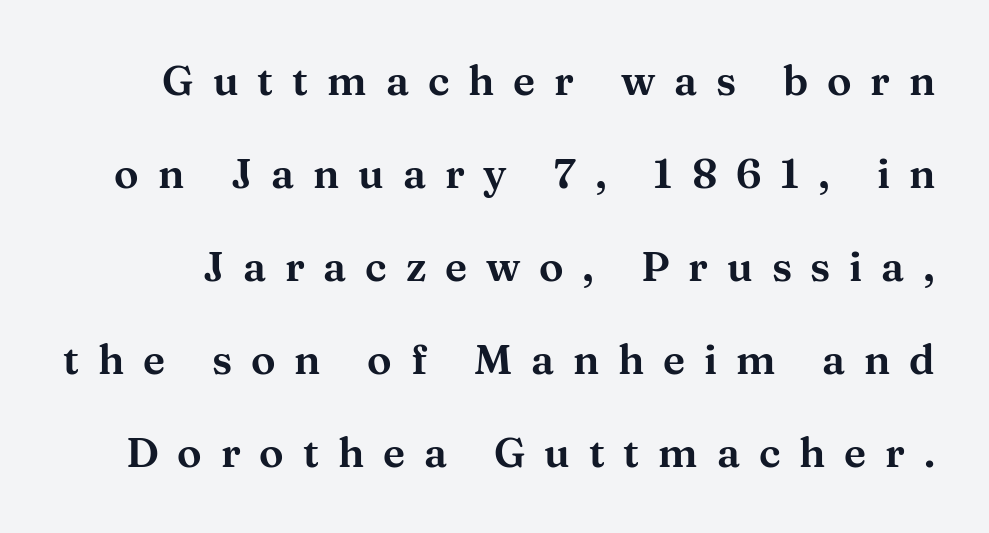
{"serif": "yes", "italic": "no", "width": "wide", "stroke_contrast": "medium", "x_height": "medium", "monospaced": "no", "underline": "no", "line_spacing": "loose", "line_spacing_ratio": 2.27, "letter_spacing": "wide", "letter_spacing_em": 0.46, "glyph_px": 41}
